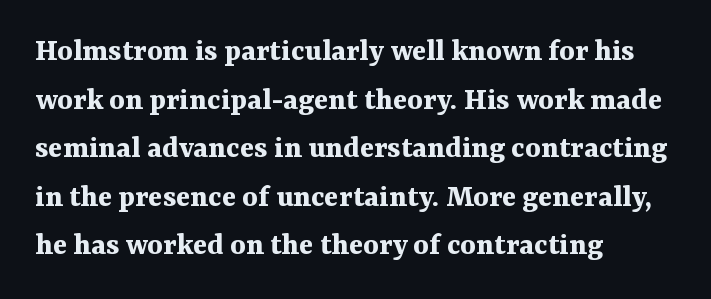
The image shows 33 px bold serif type, upright; set left-aligned, normal line spacing (1.47x), normal letter spacing, not underlined; medium stroke contrast and a medium x-height.
